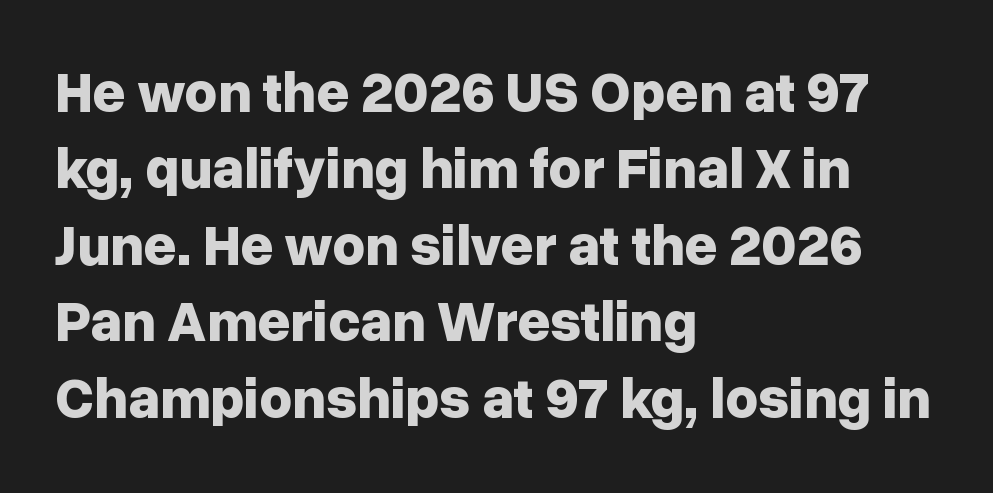
{"serif": "no", "italic": "no", "bold": "yes", "weight": "bold", "width": "normal", "stroke_contrast": "low", "x_height": "medium", "monospaced": "no", "underline": "no", "align": "left", "line_spacing": "normal", "line_spacing_ratio": 1.34, "letter_spacing": "normal", "letter_spacing_em": 0.0, "glyph_px": 57}
